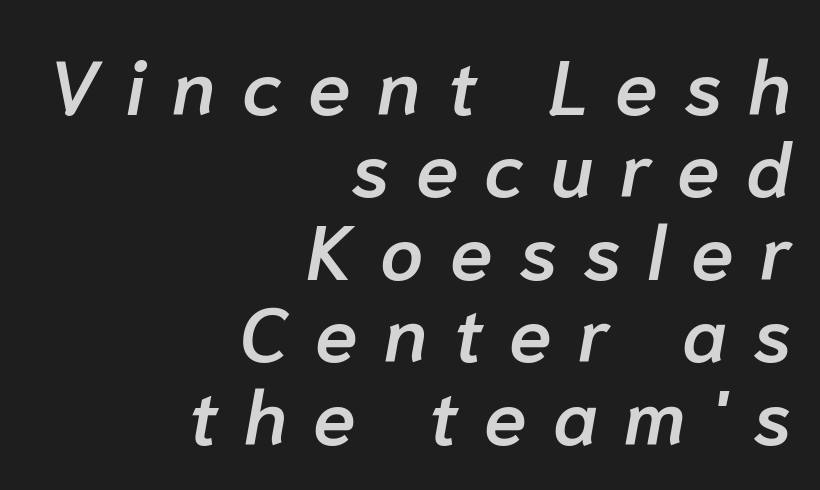
Q: Is the text bold? A: Semi-bold.
Q: Is the text italic (slanted)? A: Yes, it leans right by about 10 degrees.
Q: Is the text underlined? A: No.
Q: How is the paragraph aligned? A: Right-aligned.
Q: Is the spacing between letters normal or unusually wide? A: Unusually wide.
Q: Is the spacing between lines tight, normal or loose? A: Tight.
Q: Width (condensed, normal, or wide)? A: Normal.
Q: Stroke contrast? A: Low.
Q: x-height? A: Medium.
Q: Monospaced? A: No.
